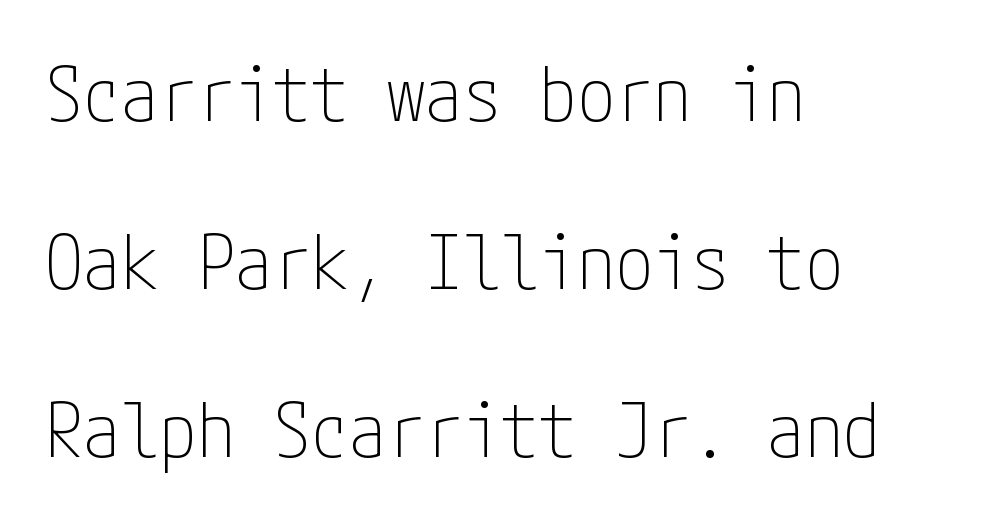
Descenders hang freely into open space. Where is the straight margin? On the left. Loosely led — the rows are spread out. Standard letterfit; no display-style spreading of the glyphs. Note: no serifs on the glyphs. Bold? No — there's no thickening of the strokes.
